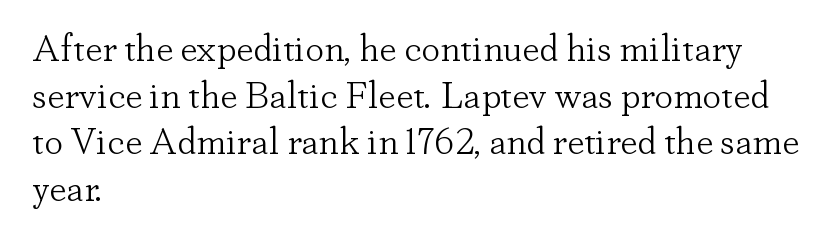
{"serif": "yes", "italic": "no", "bold": "no", "weight": "light", "width": "normal", "stroke_contrast": "low", "x_height": "small", "monospaced": "no", "underline": "no", "align": "left", "line_spacing_ratio": 1.23, "letter_spacing": "normal", "letter_spacing_em": 0.0, "glyph_px": 38}
